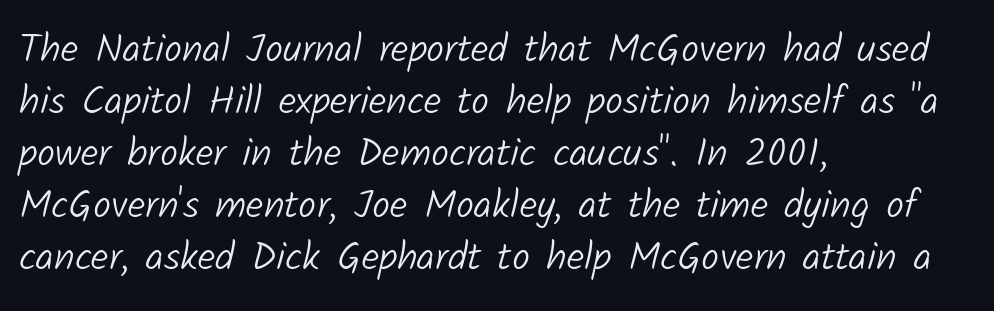
The image shows 40 px light sans-serif type; set left-aligned, normal line spacing (1.3x), normal letter spacing, not underlined; low stroke contrast and a medium x-height.
